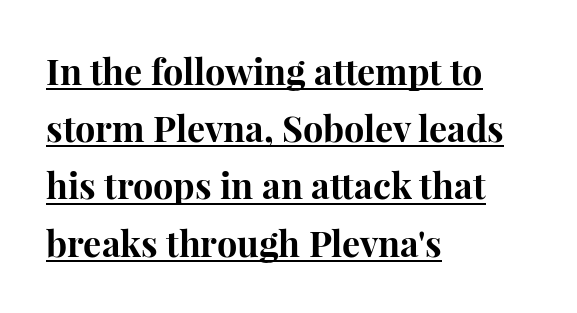
{"serif": "yes", "italic": "no", "bold": "yes", "weight": "bold", "width": "normal", "stroke_contrast": "high", "x_height": "medium", "monospaced": "no", "underline": "yes", "align": "left", "line_spacing": "normal", "line_spacing_ratio": 1.59, "letter_spacing": "normal", "letter_spacing_em": 0.0, "glyph_px": 36}
